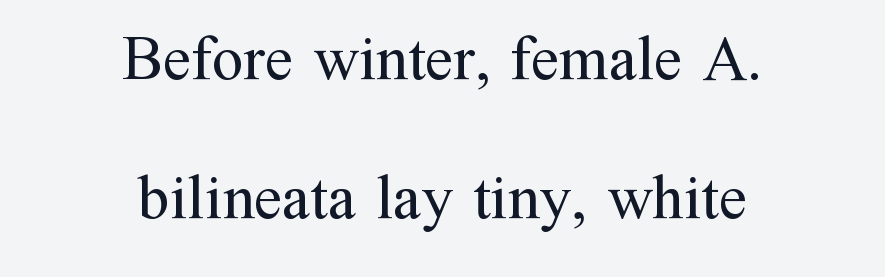
{"serif": "yes", "italic": "no", "bold": "no", "weight": "regular", "width": "normal", "stroke_contrast": "medium", "x_height": "medium", "monospaced": "no", "underline": "no", "align": "center", "line_spacing": "loose", "line_spacing_ratio": 2.2, "letter_spacing": "normal", "letter_spacing_em": 0.0, "glyph_px": 63}
